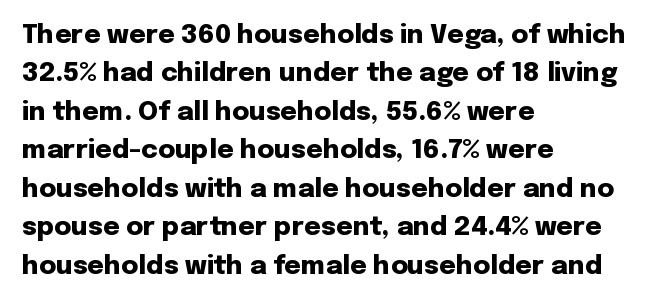
A typesetter would mark this as roman, not italic. Rule under the text: the space is simply empty. Layout note: lines flush left. The designer left line spacing at the default. What weight is shown? A full bold with thick strokes. This sample uses plain, unmodified letter spacing.
